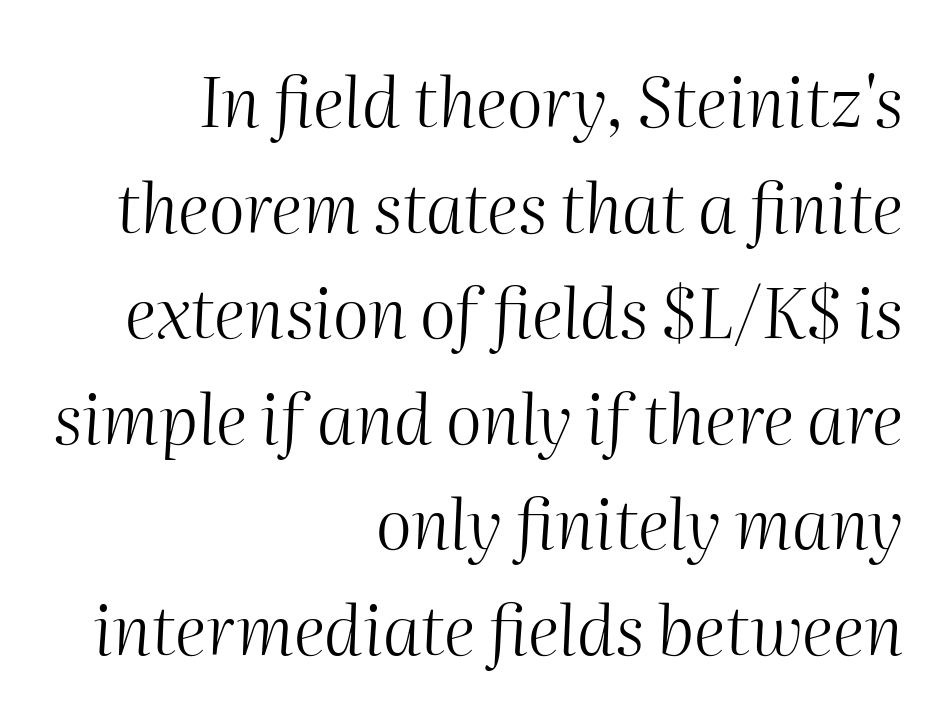
Does extra space separate the letters? No, they use regular spacing. The whole block is typeset with a tilt. Note the varied advance widths — an 'i' is clearly narrower than an 'm'. Bare-footed words on every line. Counters stay open thanks to moderate or lighter strokes.
